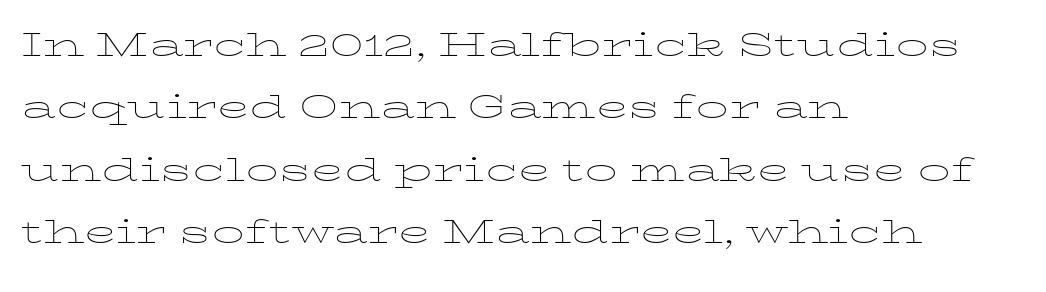
The image shows 43 px thin, wide type, upright; set left-aligned, normal line spacing (1.45x), normal letter spacing, not underlined; low stroke contrast and a medium x-height.
